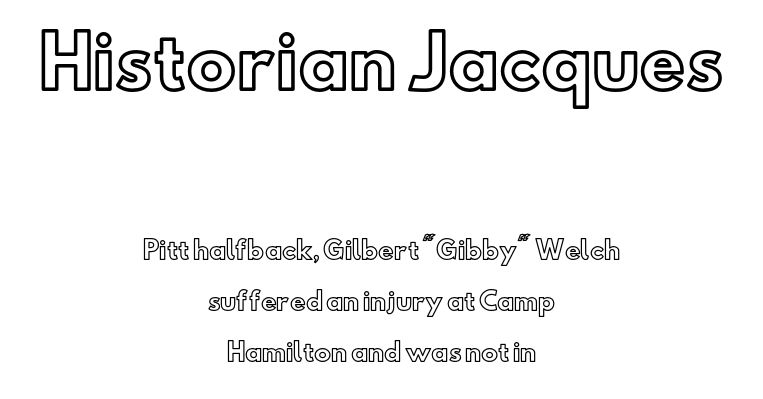
{"italic": "no", "width": "normal", "x_height": "small", "monospaced": "no", "underline": "no", "align": "center", "line_spacing": "loose", "line_spacing_ratio": 2.12, "letter_spacing": "normal", "letter_spacing_em": 0.0, "larger_block": "first", "size_ratio": 2.96, "glyph_px": 71}
